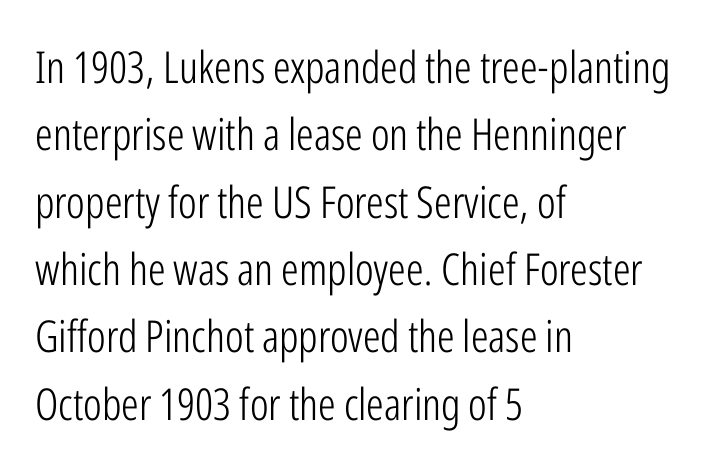
{"serif": "no", "italic": "no", "bold": "no", "weight": "light", "width": "condensed", "stroke_contrast": "low", "x_height": "medium", "monospaced": "no", "underline": "no", "align": "left", "line_spacing": "normal", "line_spacing_ratio": 1.53, "letter_spacing": "normal", "letter_spacing_em": 0.0, "glyph_px": 44}
